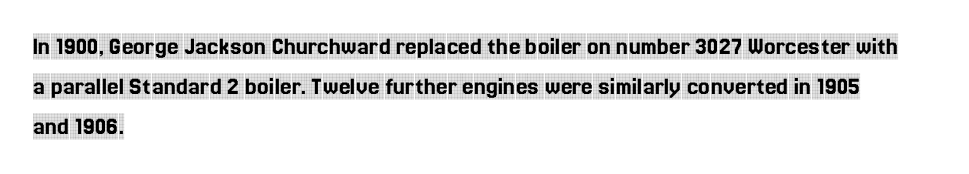
The image shows 26 px text type, upright; set left-aligned, normal line spacing (1.54x), normal letter spacing, not underlined.
